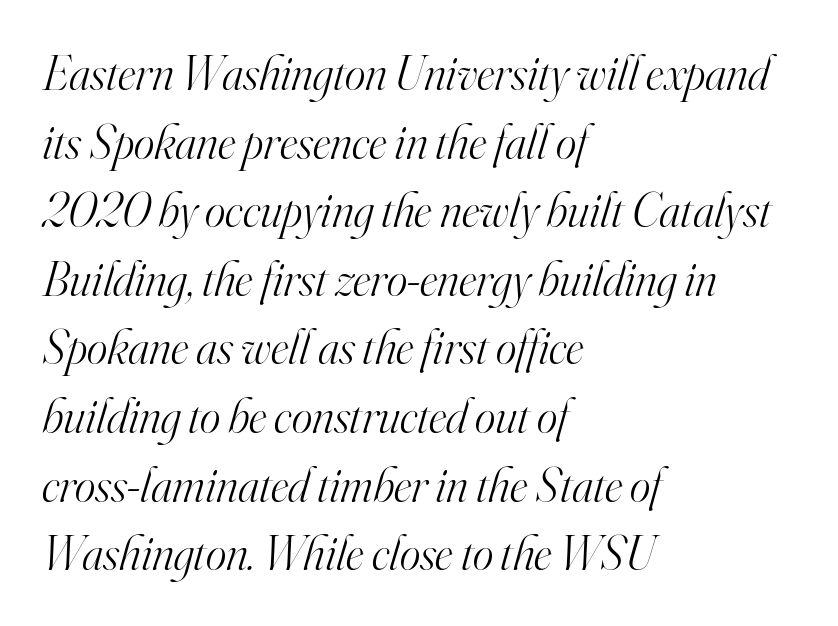
The image shows 49 px light serif type, italic (leaning right); set left-aligned, normal line spacing (1.4x), normal letter spacing, not underlined; high stroke contrast and a small x-height.
